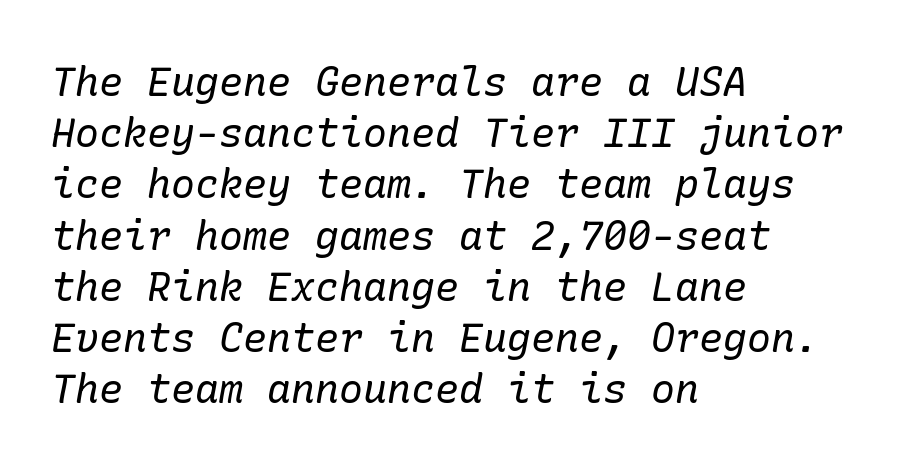
{"italic": "yes", "lean": "right", "slant_degrees": 10, "bold": "no", "weight": "regular", "width": "normal", "stroke_contrast": "low", "x_height": "medium", "underline": "no", "align": "left", "line_spacing": "normal", "line_spacing_ratio": 1.28, "letter_spacing": "normal", "letter_spacing_em": 0.0, "glyph_px": 40}
